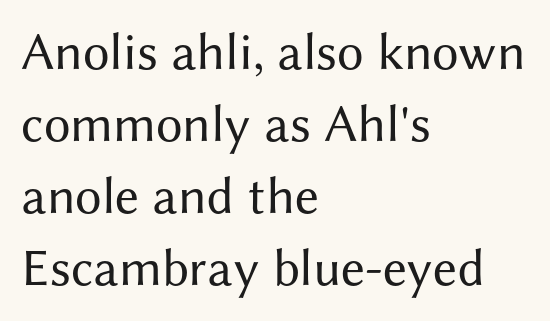
The image shows 53 px regular-weight sans-serif type, upright; set left-aligned, normal line spacing (1.36x), normal letter spacing, not underlined; medium stroke contrast and a medium x-height.
